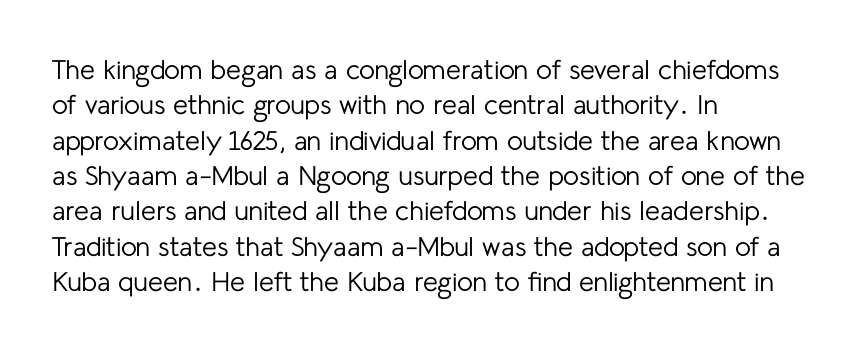
{"italic": "no", "bold": "no", "underline": "no", "align": "left", "line_spacing": "normal", "line_spacing_ratio": 1.31, "letter_spacing": "normal", "letter_spacing_em": 0.0, "glyph_px": 27}
